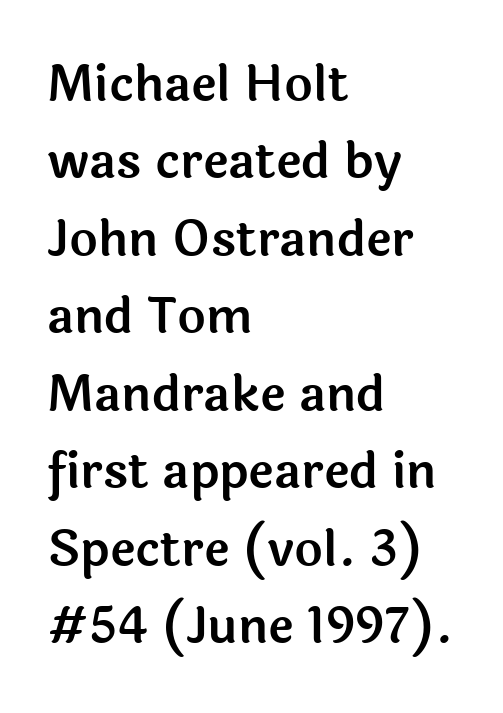
{"serif": "no", "italic": "no", "width": "normal", "x_height": "medium", "monospaced": "no", "underline": "no", "align": "left", "line_spacing": "normal", "line_spacing_ratio": 1.58, "letter_spacing": "normal", "letter_spacing_em": 0.0, "glyph_px": 49}
